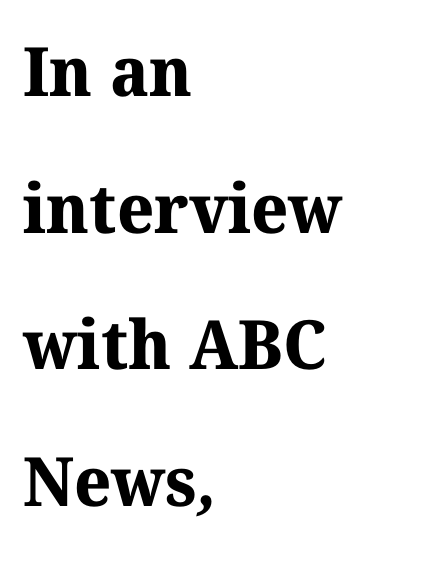
The image shows 68 px bold serif type; set left-aligned, loose line spacing (2.01x), normal letter spacing, not underlined; medium stroke contrast and a medium x-height.
